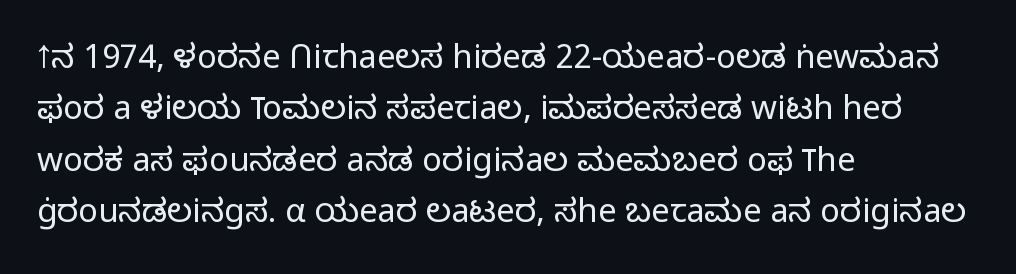
{"serif": "no", "italic": "no", "bold": "no", "weight": "light", "width": "normal", "stroke_contrast": "low", "x_height": "medium", "monospaced": "no", "underline": "no", "align": "left", "line_spacing": "normal", "line_spacing_ratio": 1.56, "letter_spacing": "normal", "letter_spacing_em": 0.0, "glyph_px": 33}
